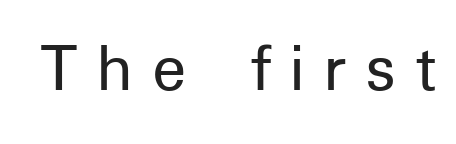
The image shows 71 px regular-weight sans-serif type, upright; set unusually wide letter spacing (+0.27 em), not underlined; low stroke contrast and a medium x-height.
